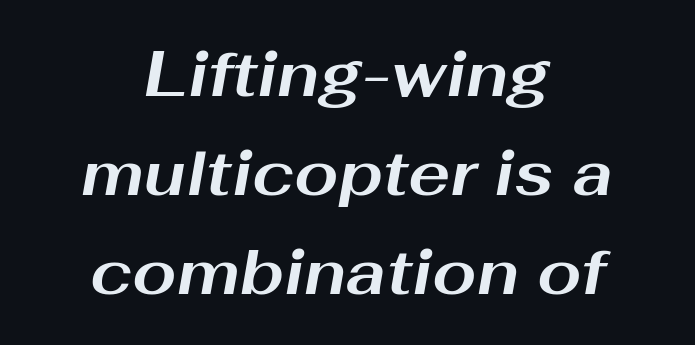
Q: Is the text bold? A: Yes.
Q: Is the text italic (slanted)? A: Yes, it leans right by about 10 degrees.
Q: Is the text underlined? A: No.
Q: How is the paragraph aligned? A: Centered.
Q: Is the spacing between letters normal or unusually wide? A: Normal.
Q: Is the spacing between lines tight, normal or loose? A: Normal.
Q: Width (condensed, normal, or wide)? A: Wide.
Q: Stroke contrast? A: Medium.
Q: x-height? A: Medium.
Q: Monospaced? A: No.
